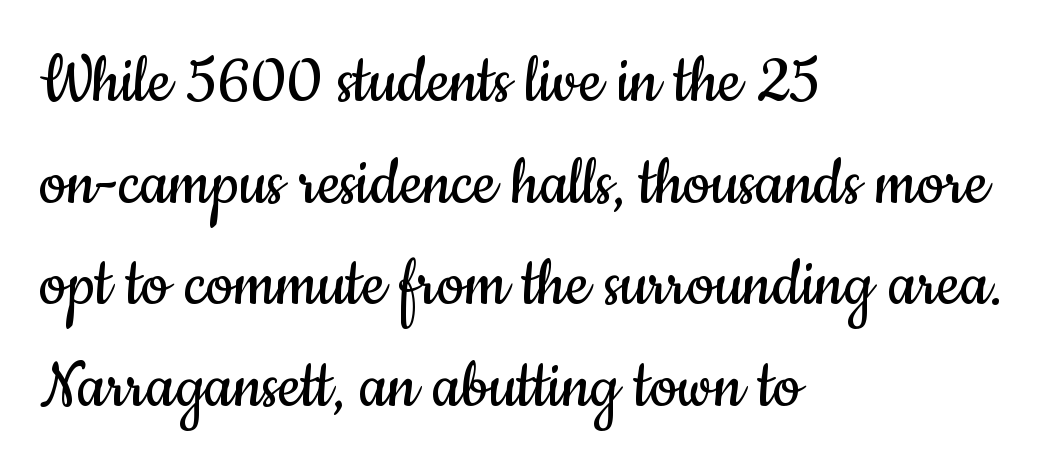
Q: Is the text bold? A: No.
Q: Is the text italic (slanted)? A: Yes.
Q: Is the typeface a serif or a sans-serif typeface? A: Sans-serif.
Q: Is the text underlined? A: No.
Q: How is the paragraph aligned? A: Left-aligned.
Q: Is the spacing between letters normal or unusually wide? A: Normal.
Q: Is the spacing between lines tight, normal or loose? A: Normal.
Q: Width (condensed, normal, or wide)? A: Condensed.
Q: Stroke contrast? A: Low.
Q: x-height? A: Small.
Q: Monospaced? A: No.
